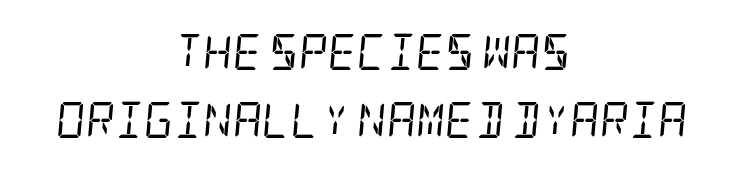
Q: Is the text bold? A: No.
Q: Is the text italic (slanted)? A: Yes, it leans right by about 5 degrees.
Q: Is the typeface a serif or a sans-serif typeface? A: Serif.
Q: Is the text underlined? A: No.
Q: How is the paragraph aligned? A: Centered.
Q: Is the spacing between letters normal or unusually wide? A: Normal.
Q: Width (condensed, normal, or wide)? A: Condensed.
Q: Stroke contrast? A: Low.
Q: x-height? A: Large.
